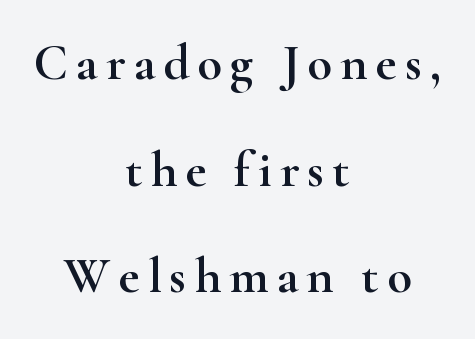
Q: Is the text italic (slanted)? A: No, it is upright.
Q: Is the typeface a serif or a sans-serif typeface? A: Serif.
Q: Is the text underlined? A: No.
Q: How is the paragraph aligned? A: Centered.
Q: Is the spacing between lines tight, normal or loose? A: Loose.
Q: Width (condensed, normal, or wide)? A: Wide.
Q: Stroke contrast? A: High.
Q: x-height? A: Small.
Q: Monospaced? A: No.
